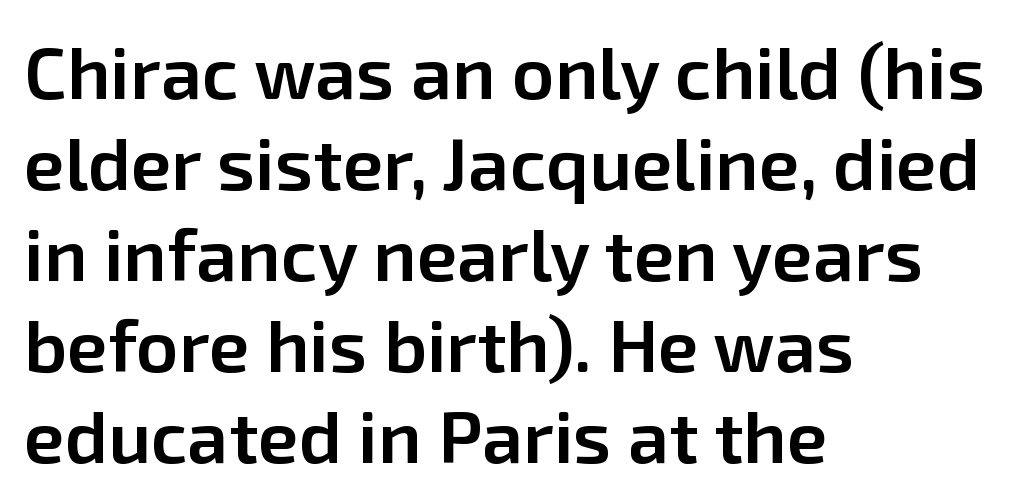
{"serif": "no", "italic": "no", "bold": "semi", "weight": "semibold", "width": "normal", "stroke_contrast": "low", "x_height": "medium", "monospaced": "no", "underline": "no", "align": "left", "line_spacing_ratio": 1.23, "letter_spacing": "normal", "letter_spacing_em": 0.0, "glyph_px": 74}
